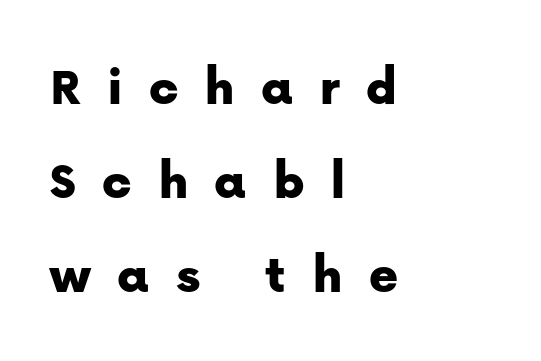
The image shows 55 px sans-serif type, upright; set left-aligned, line spacing 1.71x, unusually wide letter spacing (+0.47 em), not underlined; low stroke contrast and a medium x-height.
